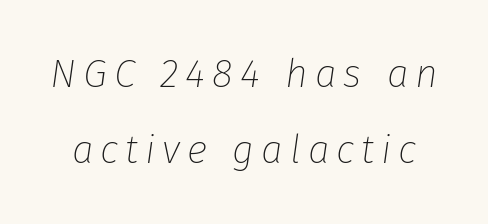
Q: Is the text bold? A: No.
Q: Is the text italic (slanted)? A: Yes, it leans right by about 8 degrees.
Q: Is the text underlined? A: No.
Q: Is the spacing between lines tight, normal or loose? A: Loose.
Q: Width (condensed, normal, or wide)? A: Normal.
Q: Stroke contrast? A: Low.
Q: x-height? A: Medium.
Q: Monospaced? A: No.
